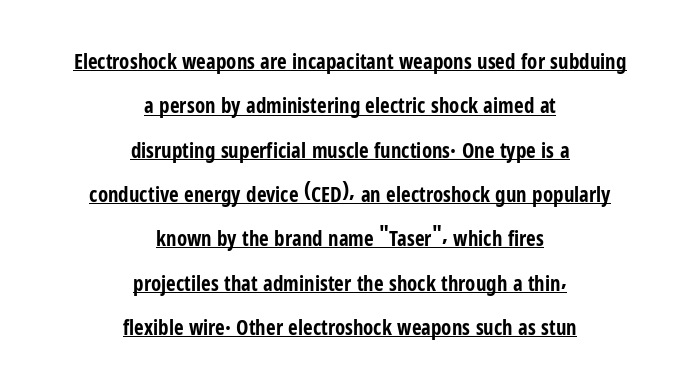
The image shows 21 px bold type, upright; set centered, loose line spacing (2.11x), normal letter spacing, underlined.
